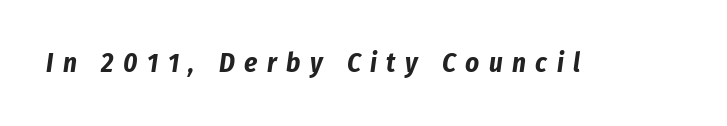
The image shows 27 px bold type, italic (leaning right); set unusually wide letter spacing (+0.35 em), not underlined.
